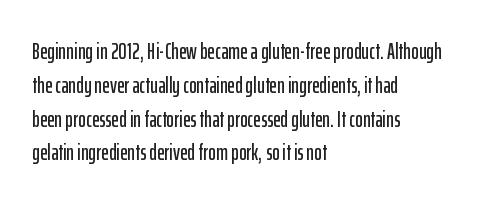
{"italic": "no", "underline": "no", "align": "left", "line_spacing": "normal", "line_spacing_ratio": 1.47, "letter_spacing": "normal", "letter_spacing_em": 0.0, "glyph_px": 23}
